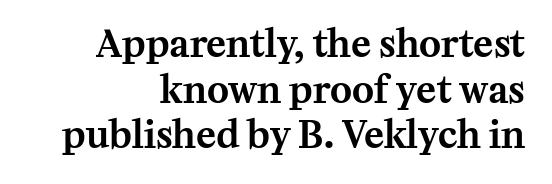
Q: Is the text italic (slanted)? A: No, it is upright.
Q: Is the typeface a serif or a sans-serif typeface? A: Serif.
Q: Is the text underlined? A: No.
Q: How is the paragraph aligned? A: Right-aligned.
Q: Is the spacing between letters normal or unusually wide? A: Normal.
Q: Width (condensed, normal, or wide)? A: Normal.
Q: Stroke contrast? A: Medium.
Q: x-height? A: Medium.
Q: Monospaced? A: No.
